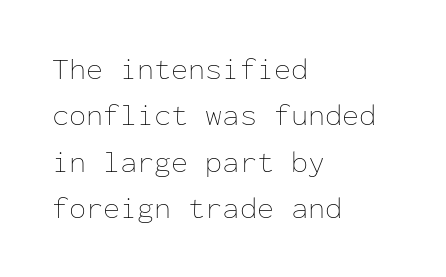
The image shows 31 px thin type, upright, monospaced; set left-aligned, normal line spacing (1.5x), normal letter spacing, not underlined; low stroke contrast and a medium x-height.
